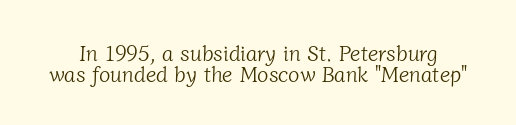
This reads as an unemphasized weight, regular at the heaviest. The letterforms sit shoulder to shoulder at normal distance. The passage shown is not underscored anywhere. Compared with typical paragraphs, the rows here are closer together.
